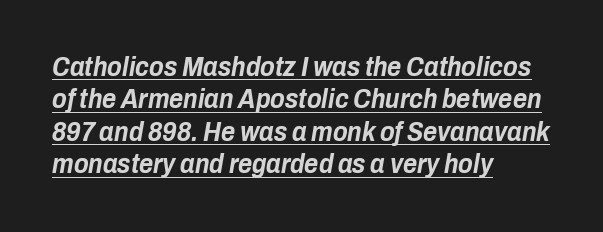
Q: Is the text bold? A: Yes.
Q: Is the text italic (slanted)? A: Yes, it leans right by about 10 degrees.
Q: Is the text underlined? A: Yes.
Q: How is the paragraph aligned? A: Left-aligned.
Q: Is the spacing between letters normal or unusually wide? A: Normal.
